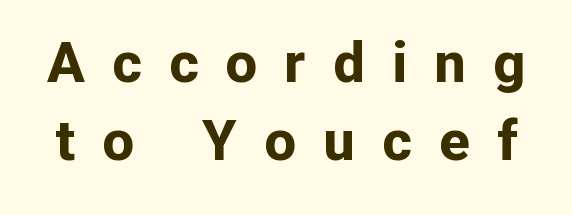
{"serif": "no", "italic": "no", "bold": "yes", "weight": "bold", "width": "normal", "stroke_contrast": "low", "x_height": "medium", "monospaced": "no", "underline": "no", "line_spacing": "normal", "line_spacing_ratio": 1.39, "letter_spacing": "wide", "letter_spacing_em": 0.49, "glyph_px": 56}
